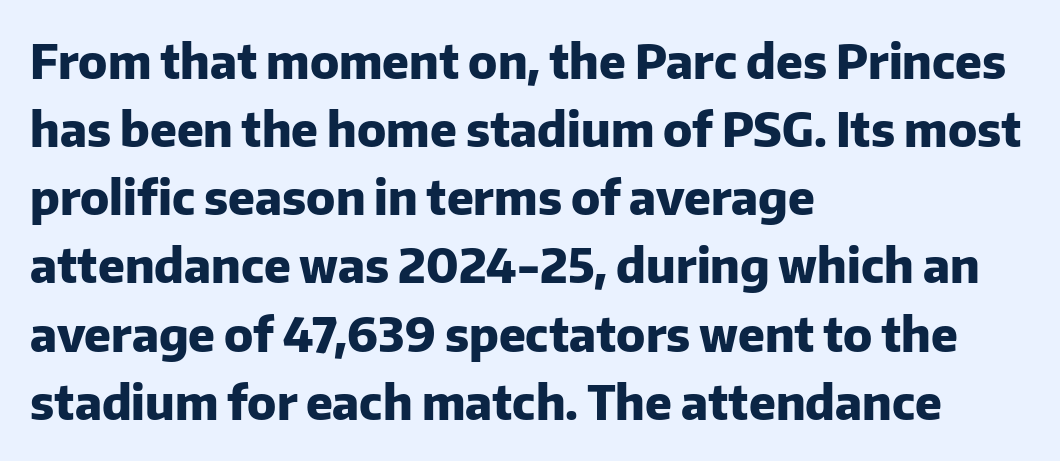
Compared with an ordinary text face, these strokes are far heavier — a full bold. The text was rendered using a sans face with plain stroke endings. All the whitespace from short lines collects on the right. The type sits square on the baseline with zero lean. The rendering uses a moderate line-height, typical for paragraphs.
